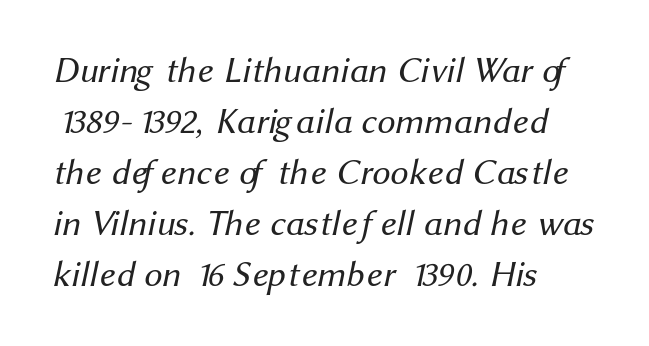
The image shows 36 px regular-weight sans-serif type; set left-aligned, normal line spacing (1.42x), normal letter spacing, not underlined; medium stroke contrast and a medium x-height.
